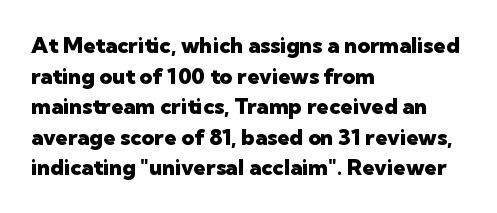
The image shows 22 px bold type, upright; set left-aligned, normal line spacing (1.39x), normal letter spacing, not underlined.
